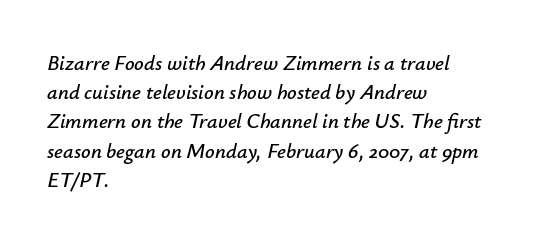
{"italic": "yes", "lean": "right", "slant_degrees": 12, "underline": "no", "align": "left", "line_spacing": "normal", "line_spacing_ratio": 1.39, "letter_spacing": "normal", "letter_spacing_em": 0.0, "glyph_px": 21}
